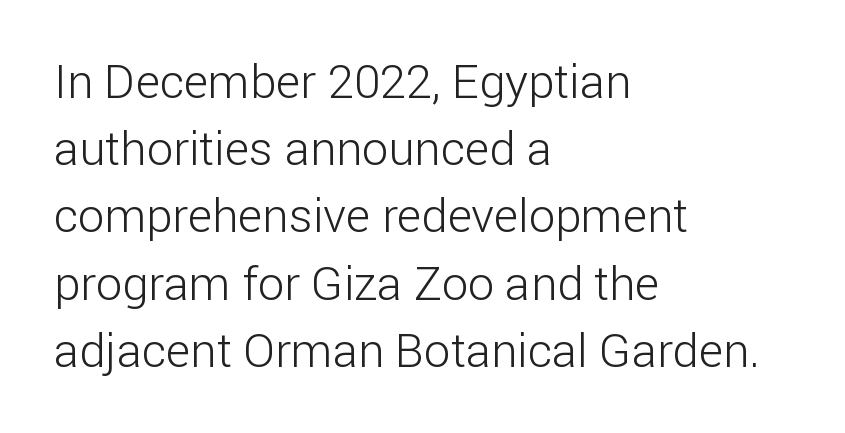
Q: Is the text bold? A: No.
Q: Is the text italic (slanted)? A: No, it is upright.
Q: Is the typeface a serif or a sans-serif typeface? A: Sans-serif.
Q: Is the text underlined? A: No.
Q: How is the paragraph aligned? A: Left-aligned.
Q: Is the spacing between letters normal or unusually wide? A: Normal.
Q: Is the spacing between lines tight, normal or loose? A: Normal.
Q: Width (condensed, normal, or wide)? A: Normal.
Q: Stroke contrast? A: Low.
Q: x-height? A: Medium.
Q: Monospaced? A: No.
